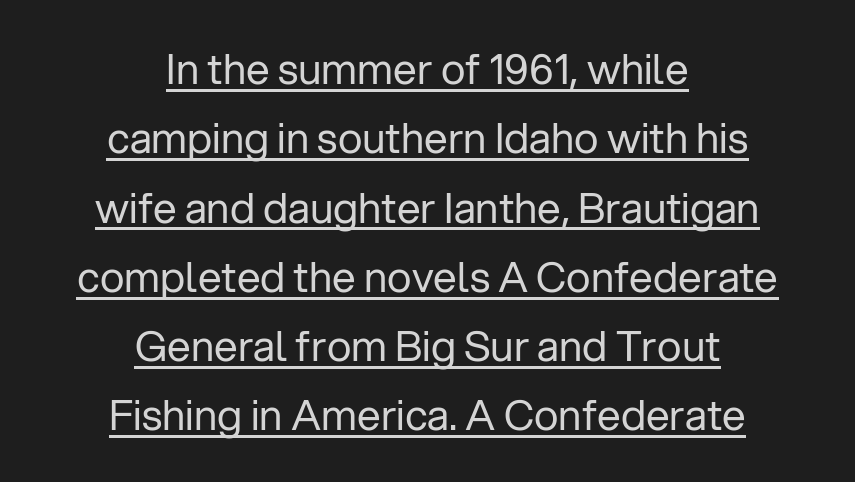
A rule runs beneath these lines of type. Honestly, the row spacing looks completely unremarkable. A sans-serif font was chosen for this passage. It's the straight-up-and-down kind of type. No extra ink here — the face is not bold.
